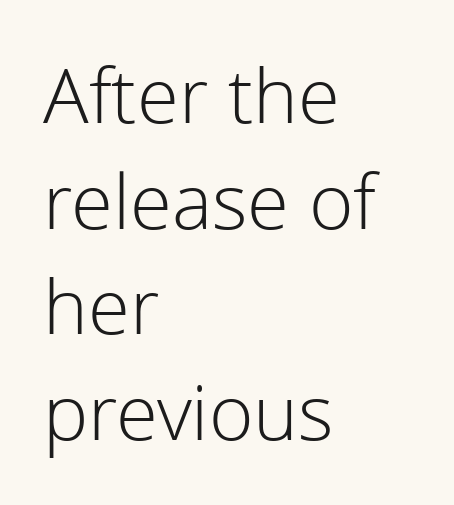
{"serif": "no", "italic": "no", "bold": "no", "weight": "light", "width": "normal", "stroke_contrast": "low", "x_height": "medium", "monospaced": "no", "underline": "no", "align": "left", "line_spacing": "normal", "line_spacing_ratio": 1.39, "letter_spacing": "normal", "letter_spacing_em": 0.0, "glyph_px": 76}
